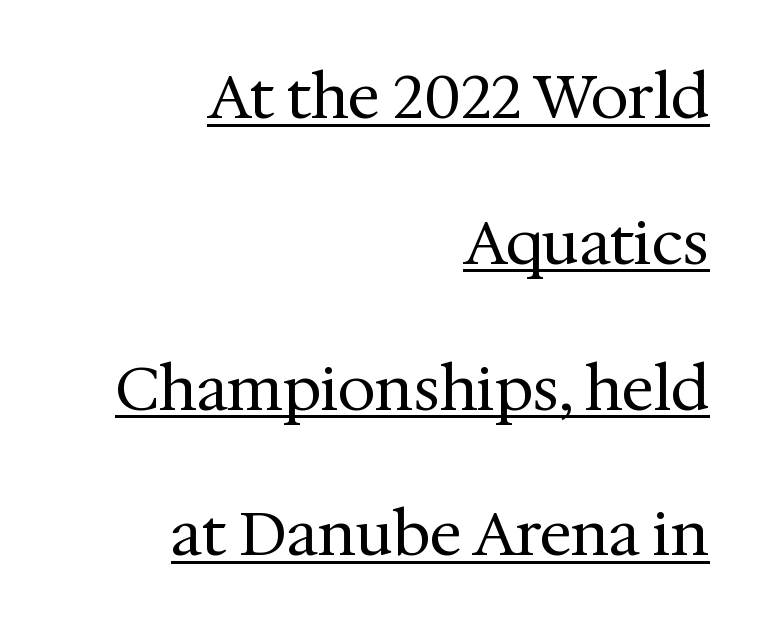
The image shows 61 px regular-weight serif type, upright; set right-aligned, loose line spacing (2.39x), normal letter spacing, underlined; medium stroke contrast and a medium x-height.
